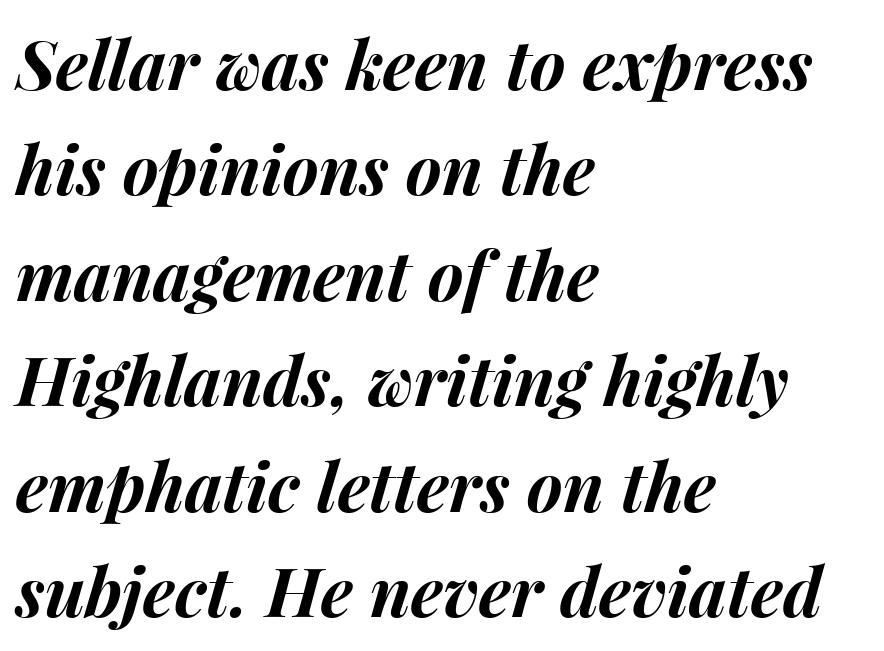
Q: Is the text bold? A: Yes.
Q: Is the text italic (slanted)? A: Yes, it leans right by about 15 degrees.
Q: Is the text underlined? A: No.
Q: How is the paragraph aligned? A: Left-aligned.
Q: Is the spacing between letters normal or unusually wide? A: Normal.
Q: Is the spacing between lines tight, normal or loose? A: Normal.
Q: Width (condensed, normal, or wide)? A: Normal.
Q: Stroke contrast? A: Medium.
Q: x-height? A: Medium.
Q: Monospaced? A: No.
